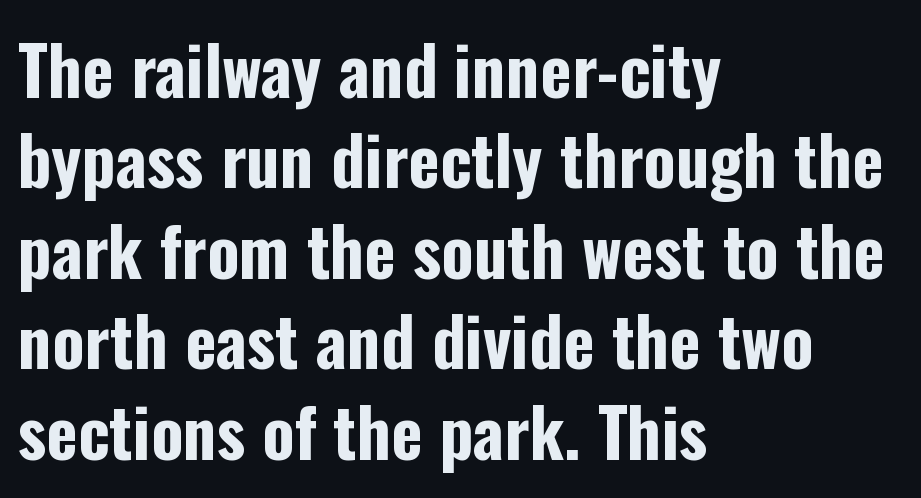
{"serif": "no", "italic": "no", "bold": "yes", "weight": "bold", "width": "condensed", "stroke_contrast": "low", "x_height": "medium", "monospaced": "no", "underline": "no", "align": "left", "line_spacing": "normal", "line_spacing_ratio": 1.35, "letter_spacing": "normal", "letter_spacing_em": 0.0, "glyph_px": 67}
